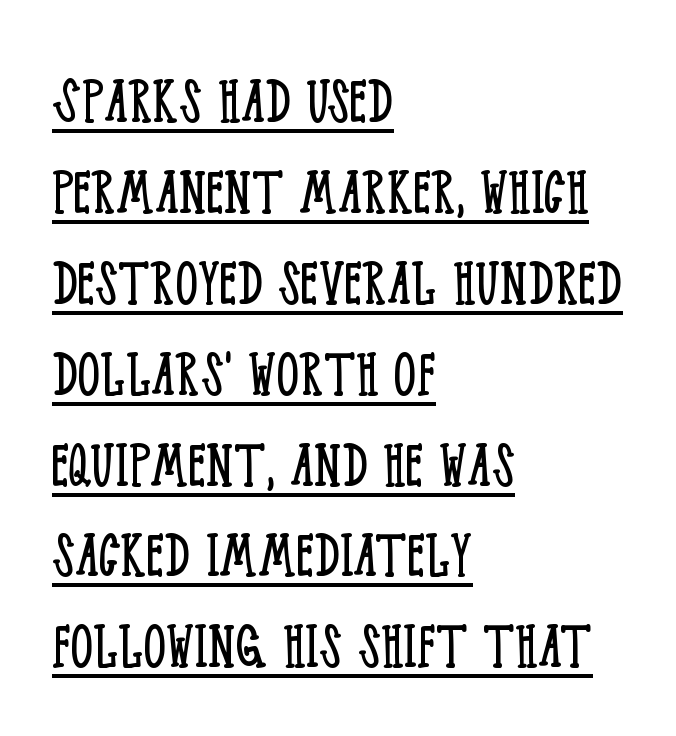
If you drew a ruler down the left edge, every line would touch it. In terms of letterform style, serifs are clearly present. Students, note that the glyphs here touch the page at normal intervals. Stem width sits at or under what a default text font uses. This sample has the flowing, uneven cadence of proportional lettering.
